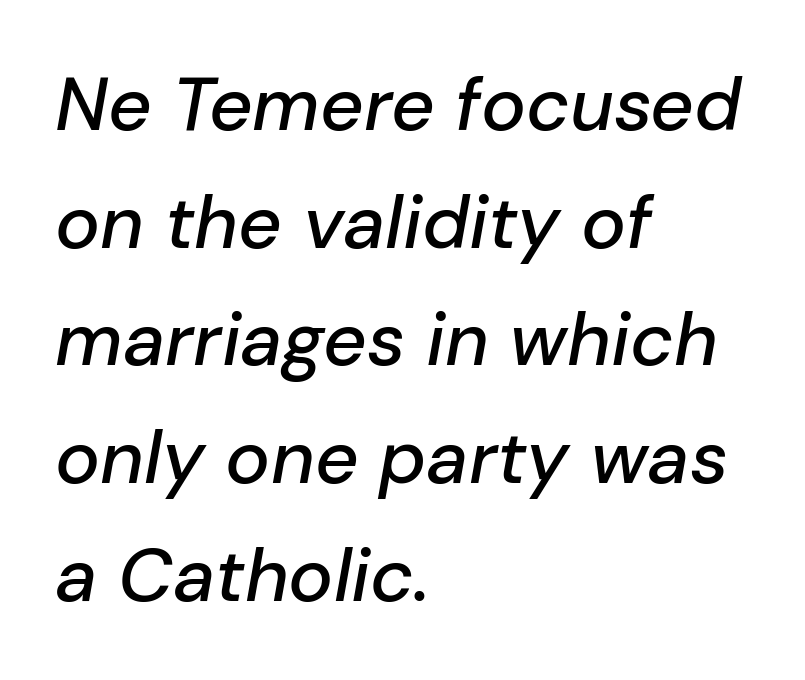
Q: Is the text italic (slanted)? A: Yes, it leans right by about 10 degrees.
Q: Is the text underlined? A: No.
Q: How is the paragraph aligned? A: Left-aligned.
Q: Is the spacing between letters normal or unusually wide? A: Normal.
Q: Is the spacing between lines tight, normal or loose? A: Normal.
Q: Width (condensed, normal, or wide)? A: Normal.
Q: Stroke contrast? A: Low.
Q: x-height? A: Medium.
Q: Monospaced? A: No.
